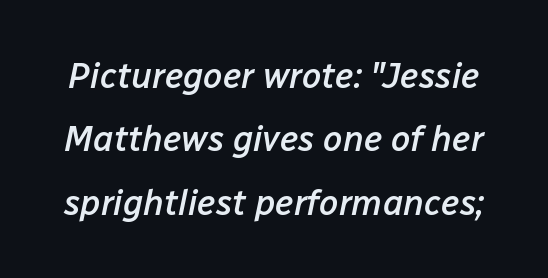
Each word holds together tightly as a unit, with standard inter-letter gaps. Note the varied advance widths — an 'i' is clearly narrower than an 'm'. Honestly, there is no underline to notice here at all. Does the weight exceed regular? Yes, but only to semibold. Does the lettering tilt? It does — this is italic.
